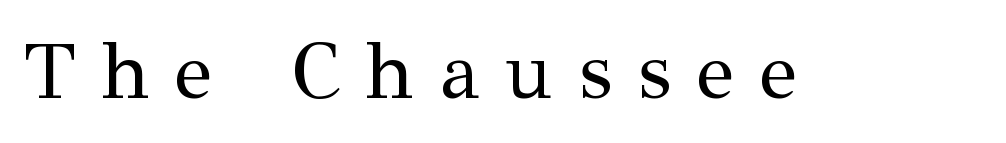
Are there feet on the stems? There are — it's a serif. This rendering widens character spacing well past its baseline value. The letters stand upright; this is a roman face. Heft: none added — not bold.
